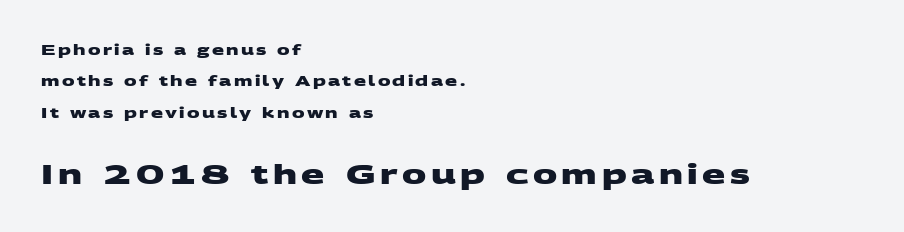
{"bold": "yes", "underline": "no", "align": "left", "line_spacing": "loose", "line_spacing_ratio": 2.24, "larger_block": "second", "size_ratio": 1.93, "glyph_px": 27}
